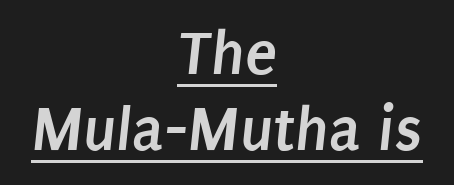
Nope, no serifs anywhere on these letters. Inter-character spacing is left at the font's built-in metrics. Descenders here cross a horizontal rule under the line. Is the block centered? Yes — each line is placed symmetrically about the middle.
